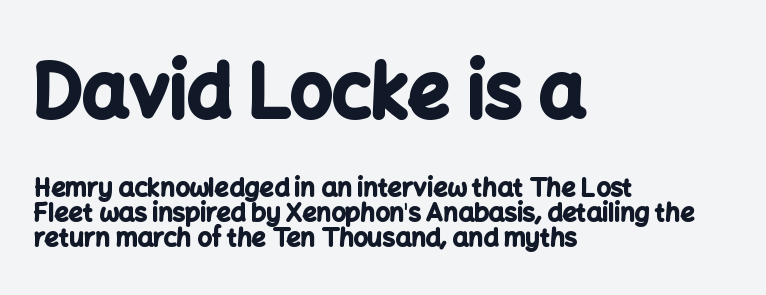
The image shows 74 px bold sans-serif type, upright; set left-aligned, tight line spacing (1.01x), normal letter spacing, not underlined; the first (top) block is 2.96x larger; low stroke contrast and a medium x-height.
